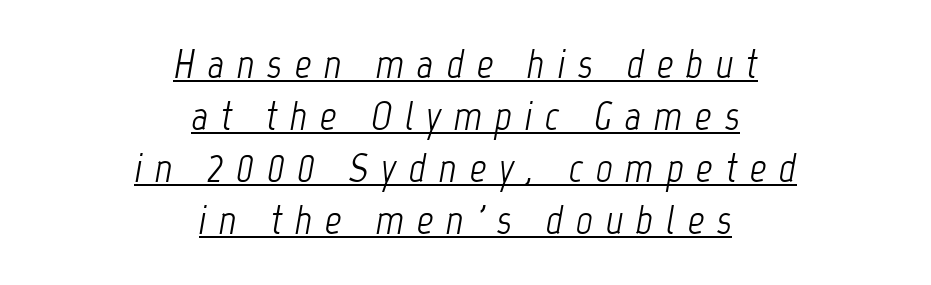
Check the space under the baseline: a stroke is drawn there. The rag falls on both sides of this text block equally. Compared with ordinary roman type, these characters are visibly tilted. Unbolded letterforms with no extra heft. Spacing between characters has been opened up far beyond the box default.
